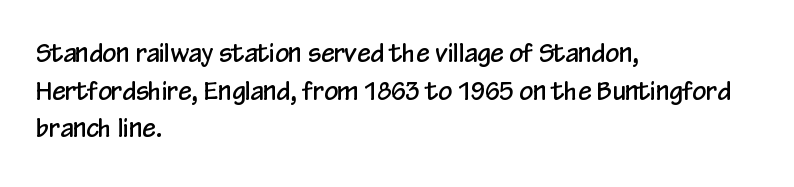
Q: Is the text italic (slanted)? A: No, it is upright.
Q: Is the text underlined? A: No.
Q: How is the paragraph aligned? A: Left-aligned.
Q: Is the spacing between letters normal or unusually wide? A: Normal.
Q: Is the spacing between lines tight, normal or loose? A: Normal.
